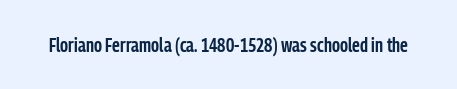
The image shows 20 px text type, upright; set normal letter spacing, not underlined.
